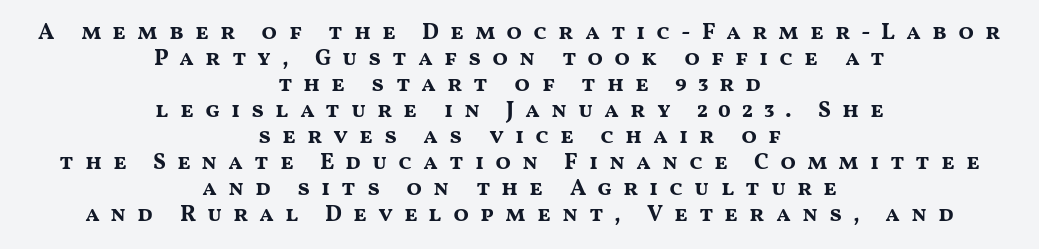
Q: Is the text bold? A: Yes.
Q: Is the text italic (slanted)? A: No, it is upright.
Q: Is the text underlined? A: No.
Q: How is the paragraph aligned? A: Centered.
Q: Is the spacing between letters normal or unusually wide? A: Unusually wide.
Q: Is the spacing between lines tight, normal or loose? A: Tight.
